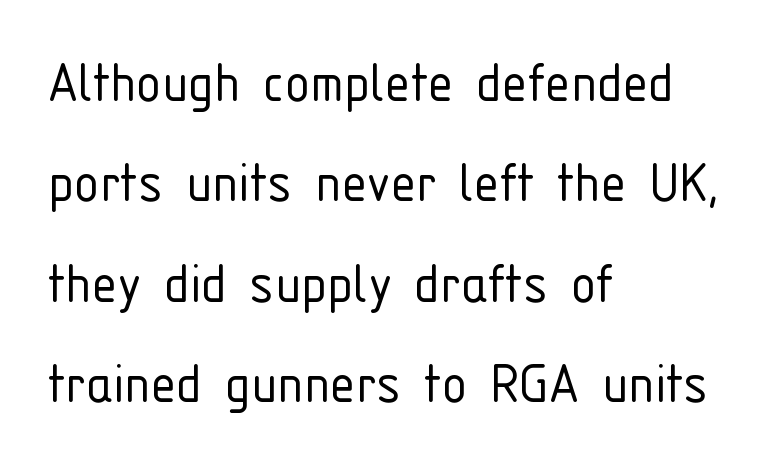
Notice how descenders clear the ascenders below comfortably — that's standard leading. Any mark beneath the type? The region is blank. Nothing unusual about the tracking: characters are spaced as the font intends. Spacing verdict: proportional, widths tailored to each character.
